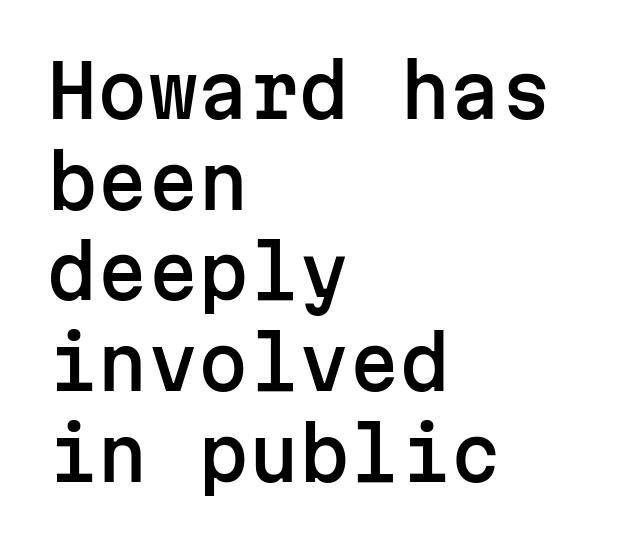
Q: Is the text italic (slanted)? A: No, it is upright.
Q: Is the typeface a serif or a sans-serif typeface? A: Sans-serif.
Q: Is the text underlined? A: No.
Q: How is the paragraph aligned? A: Left-aligned.
Q: Is the spacing between letters normal or unusually wide? A: Normal.
Q: Is the spacing between lines tight, normal or loose? A: Normal.
Q: Width (condensed, normal, or wide)? A: Normal.
Q: Stroke contrast? A: Low.
Q: x-height? A: Medium.
Q: Monospaced? A: Yes.
